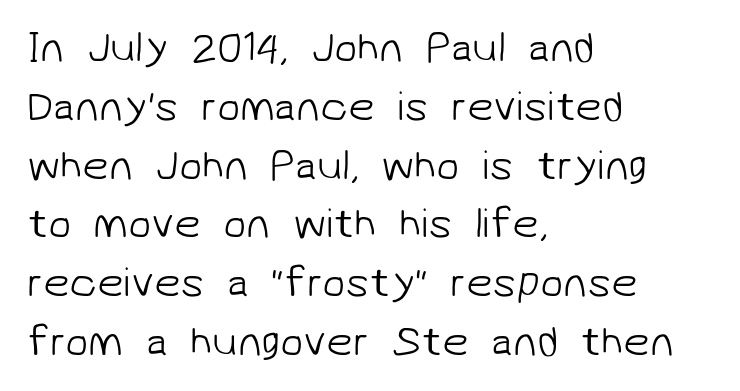
The image shows 42 px light sans-serif type; set left-aligned, normal line spacing (1.4x), normal letter spacing, not underlined; low stroke contrast and a medium x-height.
